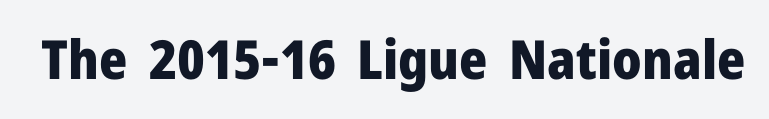
Q: Is the text bold? A: Yes.
Q: Is the text italic (slanted)? A: No, it is upright.
Q: Is the typeface a serif or a sans-serif typeface? A: Sans-serif.
Q: Is the text underlined? A: No.
Q: Is the spacing between letters normal or unusually wide? A: Normal.
Q: Width (condensed, normal, or wide)? A: Normal.
Q: Stroke contrast? A: Low.
Q: x-height? A: Medium.
Q: Monospaced? A: No.
